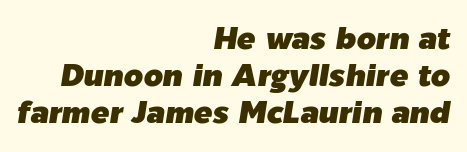
Q: Is the text italic (slanted)? A: Yes, it leans right by about 9 degrees.
Q: Is the text underlined? A: No.
Q: How is the paragraph aligned? A: Right-aligned.
Q: Is the spacing between letters normal or unusually wide? A: Normal.
Q: Width (condensed, normal, or wide)? A: Normal.
Q: Stroke contrast? A: Low.
Q: x-height? A: Medium.
Q: Monospaced? A: No.
